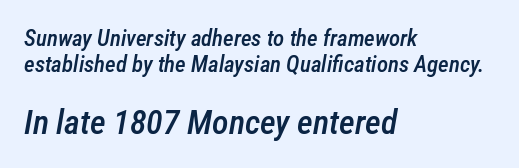
The image shows 34 px semibold, condensed type, italic (leaning right); set left-aligned, tight line spacing (1.11x), normal letter spacing, not underlined; the second (bottom) block is 1.48x larger; low stroke contrast and a medium x-height.
